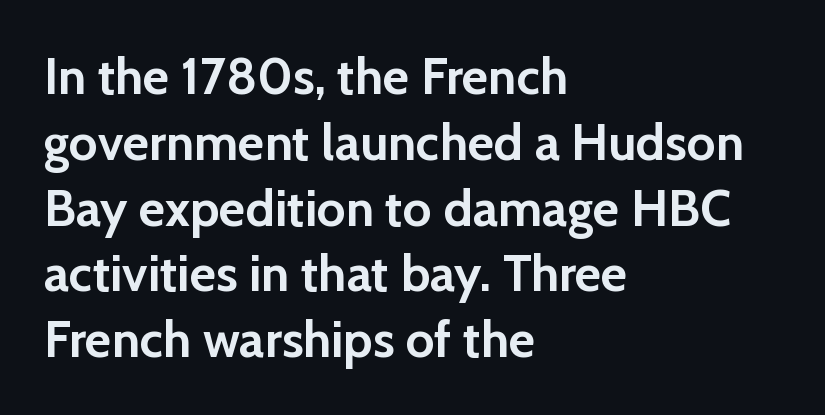
The image shows 51 px semibold sans-serif type, upright; set left-aligned, normal line spacing (1.29x), normal letter spacing, not underlined; low stroke contrast and a medium x-height.
